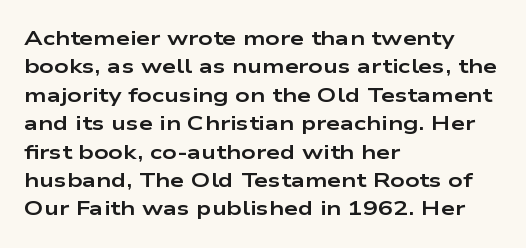
Has an underline been added? It has not. Here the glyphs are tracked normally, forming tight word shapes. Compared with typical paragraphs, the rows here are spaced about the same. The characters look thick and weighty, a clear bold.
